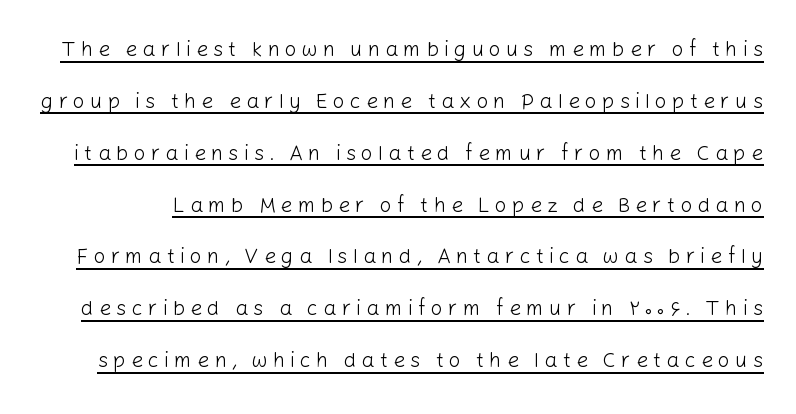
The image shows 21 px text type, upright; set loose line spacing (2.47x), unusually wide letter spacing (+0.24 em), underlined.
